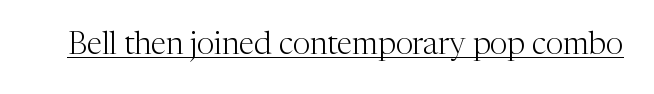
A typesetter would mark this as roman, not italic. Stem width sits at or under what a default text font uses. Spacing verdict: proportional, widths tailored to each character. The font family rendered here belongs to the serif group. What decoration does the sample have? An underline.
